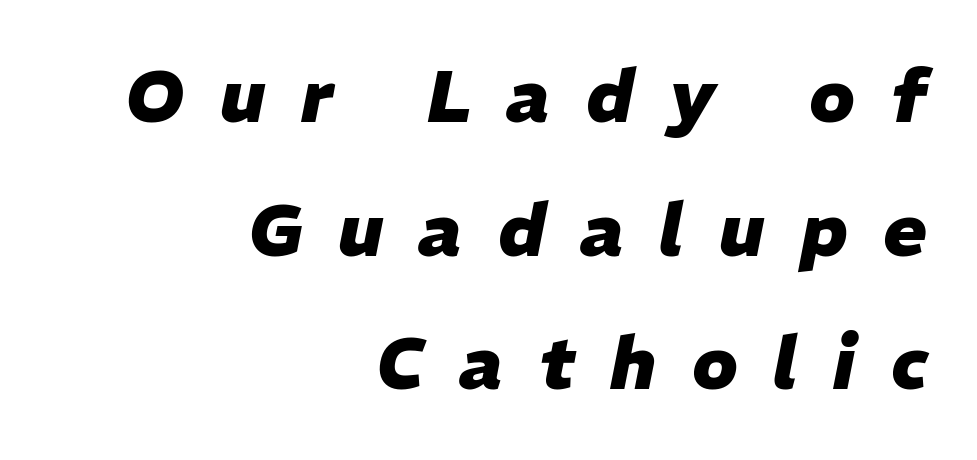
The paragraph shown leans on its right margin. Does extra space separate the letters? Yes, quite a lot of it. Proportional: the letters do not fall into vertical columns. The glyphs have the mass of a bold cut. The foot of each line stays bare and open. Style check: oblique.
